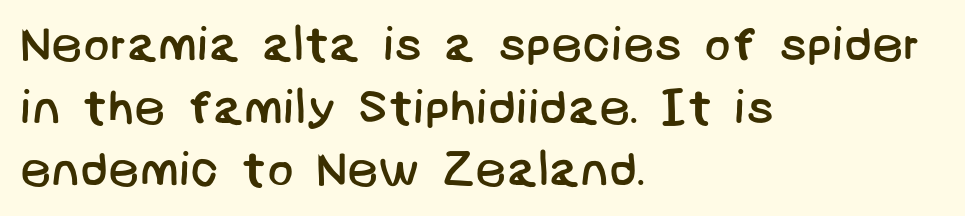
The image shows 49 px regular-weight sans-serif type; set left-aligned, normal line spacing (1.28x), normal letter spacing, not underlined; low stroke contrast and a large x-height.
